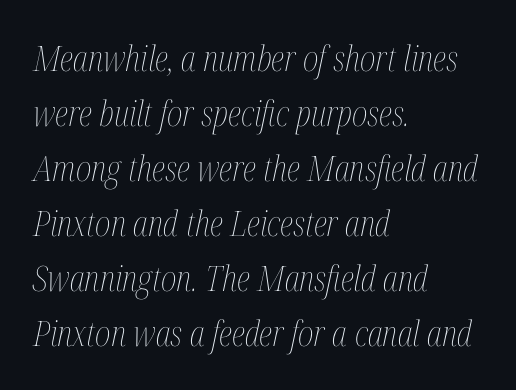
The axis of the letterforms is tilted away from vertical. A normal amount of white space separates one row of letters from the next. A typesetter would call this proportional, since set widths differ per character. The cut favours lightness, reaching ordinary text weight at its darkest. The text block is weighted toward the left margin, trailing off unevenly rightward.
